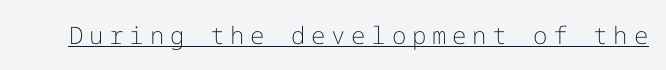
The image shows 24 px text type, upright; set unusually wide letter spacing (+0.24 em), underlined.
